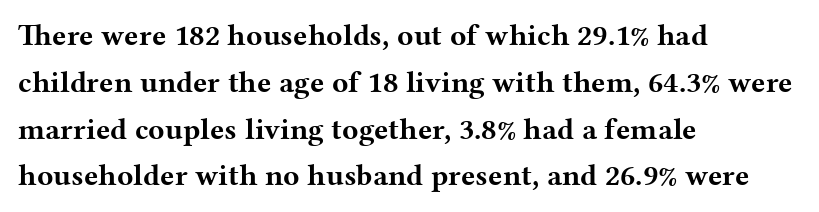
{"serif": "yes", "italic": "no", "bold": "yes", "weight": "bold", "width": "wide", "stroke_contrast": "medium", "x_height": "medium", "monospaced": "no", "underline": "no", "align": "left", "line_spacing": "normal", "line_spacing_ratio": 1.56, "letter_spacing": "normal", "letter_spacing_em": 0.0, "glyph_px": 30}
